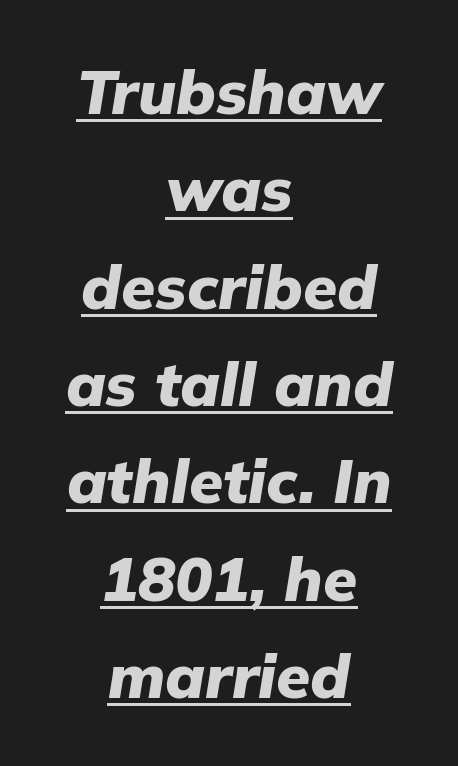
You could not count columns in this text — the font is proportionally spaced. Words appear dense and cohesive because spacing is normal. The space between consecutive lines is moderate. A rule runs beneath these lines of type. Every character sits at an angle, as italics do. Line starts and ends both wander, symmetrically.
